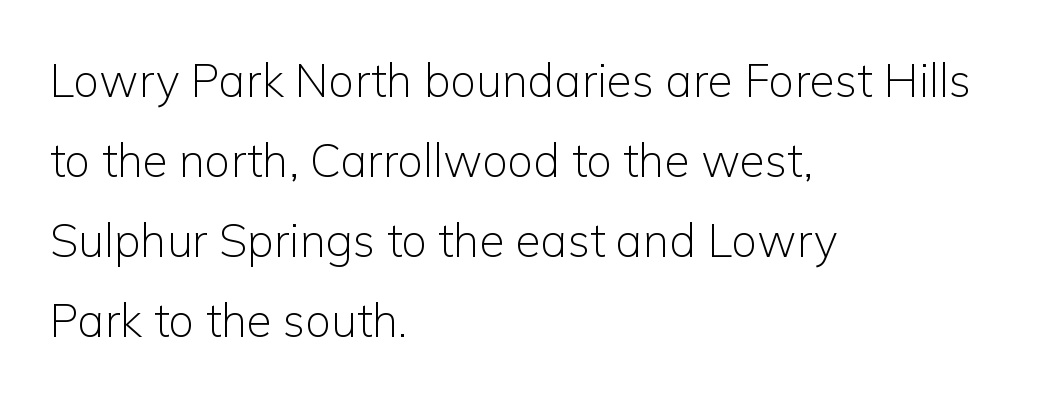
{"serif": "no", "italic": "no", "bold": "no", "weight": "light", "width": "normal", "stroke_contrast": "low", "x_height": "medium", "monospaced": "no", "underline": "no", "align": "left", "line_spacing_ratio": 1.74, "letter_spacing": "normal", "letter_spacing_em": 0.0, "glyph_px": 46}
